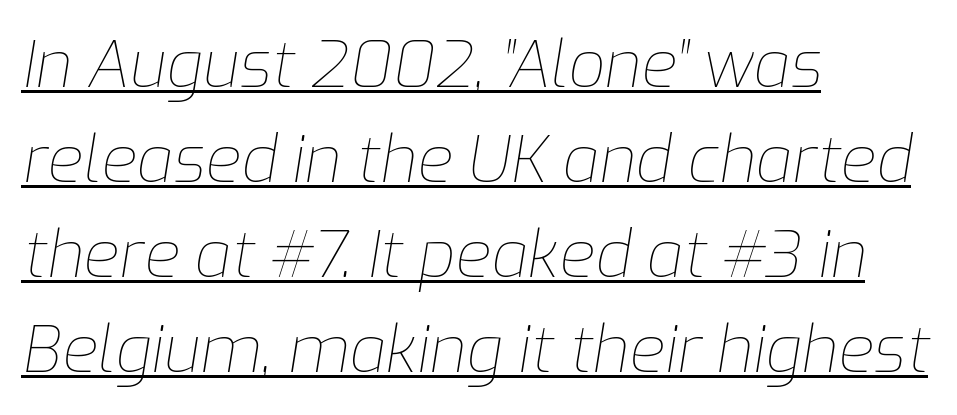
Short and long lines alike share a common starting point at left. Look at the tracking — it's just the regular setting, nothing added. A normal amount of white space separates one row of letters from the next. Letters have the restrained weight of plain body copy at most. The face used here has a pronounced slope to its letters.
